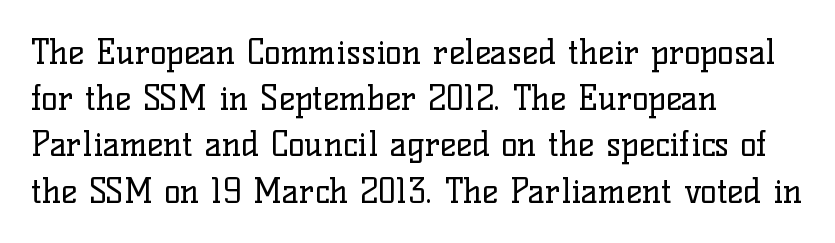
Q: Is the text bold? A: No.
Q: Is the text italic (slanted)? A: No, it is upright.
Q: Is the typeface a serif or a sans-serif typeface? A: Serif.
Q: Is the text underlined? A: No.
Q: How is the paragraph aligned? A: Left-aligned.
Q: Is the spacing between letters normal or unusually wide? A: Normal.
Q: Is the spacing between lines tight, normal or loose? A: Normal.
Q: Width (condensed, normal, or wide)? A: Normal.
Q: Stroke contrast? A: Low.
Q: x-height? A: Medium.
Q: Monospaced? A: No.
